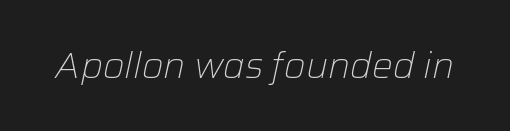
Q: Is the text bold? A: No.
Q: Is the text italic (slanted)? A: Yes, it leans right by about 12 degrees.
Q: Is the text underlined? A: No.
Q: Is the spacing between letters normal or unusually wide? A: Normal.
Q: Width (condensed, normal, or wide)? A: Normal.
Q: Stroke contrast? A: Low.
Q: x-height? A: Medium.
Q: Monospaced? A: No.
